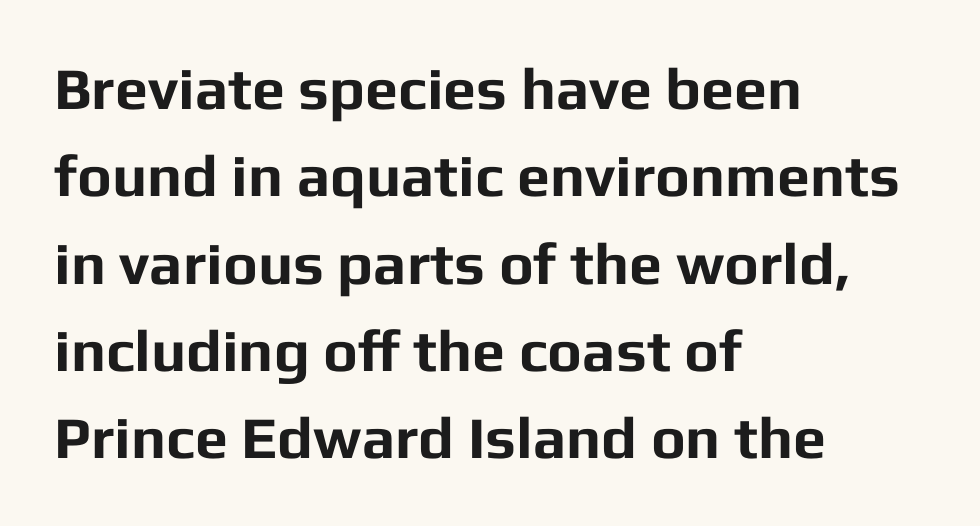
Q: Is the text bold? A: Yes.
Q: Is the text italic (slanted)? A: No, it is upright.
Q: Is the typeface a serif or a sans-serif typeface? A: Sans-serif.
Q: Is the text underlined? A: No.
Q: How is the paragraph aligned? A: Left-aligned.
Q: Is the spacing between letters normal or unusually wide? A: Normal.
Q: Is the spacing between lines tight, normal or loose? A: Normal.
Q: Width (condensed, normal, or wide)? A: Normal.
Q: Stroke contrast? A: Low.
Q: x-height? A: Medium.
Q: Monospaced? A: No.
